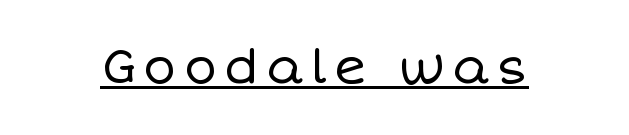
{"italic": "no", "bold": "no", "weight": "regular", "width": "normal", "stroke_contrast": "low", "x_height": "large", "monospaced": "no", "underline": "yes", "glyph_px": 49}
